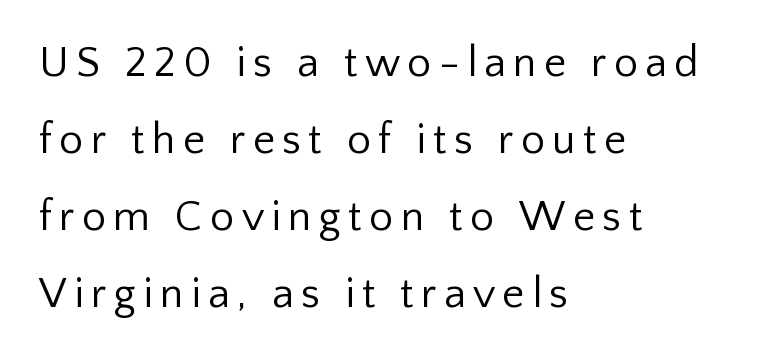
The string is rendered with underlining switched off. A sans-serif font was chosen for this passage. Caption: multi-line text, flush left, ragged right. Varying glyph widths throughout — classic text-font behaviour. Designer's note — italics off, roman on. Bold? No — there's no thickening of the strokes.
